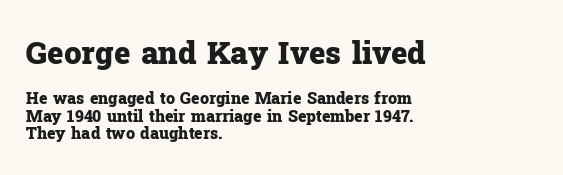
{"serif": "yes", "italic": "no", "bold": "yes", "weight": "heavy", "width": "normal", "stroke_contrast": "low", "x_height": "medium", "monospaced": "no", "underline": "no", "align": "left", "line_spacing": "tight", "line_spacing_ratio": 1.08, "letter_spacing": "normal", "letter_spacing_em": 0.0, "larger_block": "first", "size_ratio": 1.94, "glyph_px": 31}
